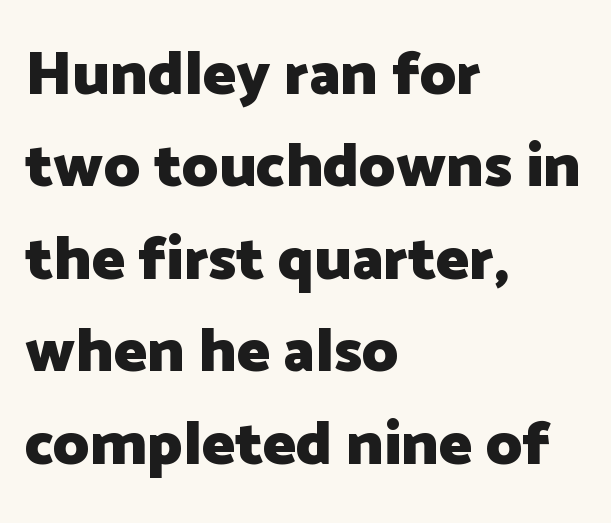
{"serif": "no", "italic": "no", "bold": "yes", "weight": "heavy", "width": "normal", "stroke_contrast": "low", "x_height": "medium", "monospaced": "no", "underline": "no", "align": "left", "line_spacing": "normal", "line_spacing_ratio": 1.49, "letter_spacing": "normal", "letter_spacing_em": 0.0, "glyph_px": 62}
